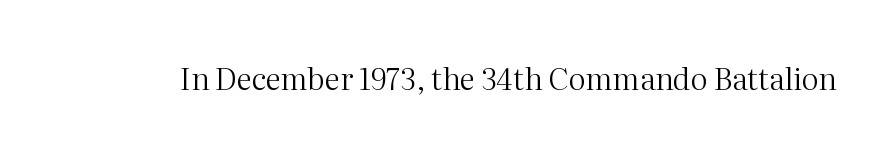
A bare baseline throughout the passage. These lines are composed in type with serifs. It's the straight-up-and-down kind of type. The letters advance in unequal steps, a hallmark of proportional type. Between one letter and the next there's only the usual sliver of space.
